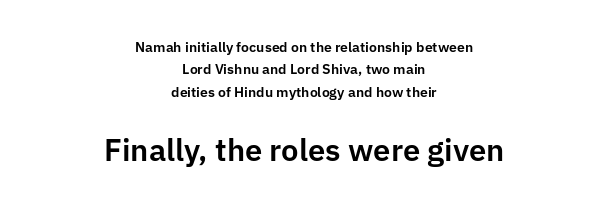
Q: Is the text italic (slanted)? A: No, it is upright.
Q: Is the typeface a serif or a sans-serif typeface? A: Sans-serif.
Q: Is the text underlined? A: No.
Q: How is the paragraph aligned? A: Centered.
Q: Is the spacing between letters normal or unusually wide? A: Normal.
Q: Is the spacing between lines tight, normal or loose? A: Normal.
Q: Which block of text is set in a larger size, the first (top) or the second (bottom)? A: The second (bottom) one.
Q: Width (condensed, normal, or wide)? A: Normal.
Q: Stroke contrast? A: Low.
Q: x-height? A: Medium.
Q: Monospaced? A: No.
